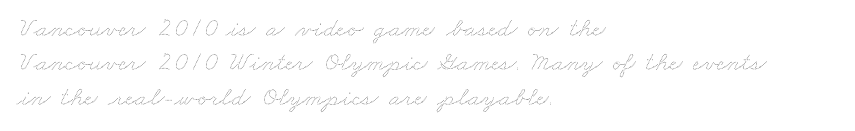
{"bold": "no", "underline": "no", "align": "left", "line_spacing": "normal", "line_spacing_ratio": 1.27, "letter_spacing": "normal", "letter_spacing_em": 0.0, "glyph_px": 27}
